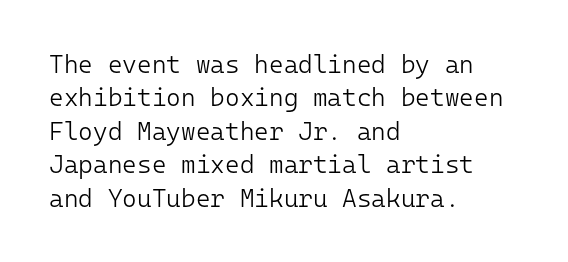
Notice how the stems are strictly vertical — no italics here. Clear beneath every line of the passage. Compared with typical paragraphs, the rows here are spaced about the same. The letters look calm and open, with moderate or lighter stems. Spacing between characters is what you'd get straight out of the box.
